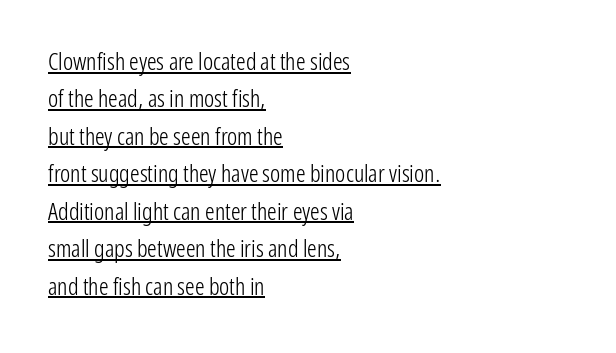
These lines keep a tight, regular rhythm from letter to letter. Teacher's note: observe the even left margin — that is flush-left alignment. The letterforms sit at book weight or below. Normally led — the rows are evenly, conventionally spaced. When letters stand straight like this, we call the style roman or upright.
